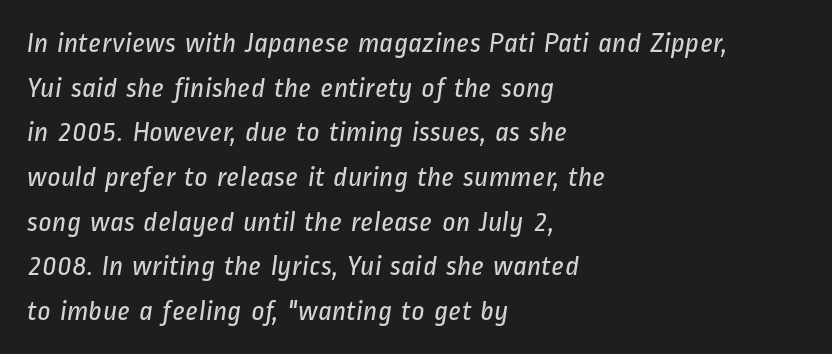
The image shows 29 px regular-weight, condensed sans-serif type; set left-aligned, normal line spacing (1.54x), normal letter spacing, not underlined; low stroke contrast and a medium x-height.
